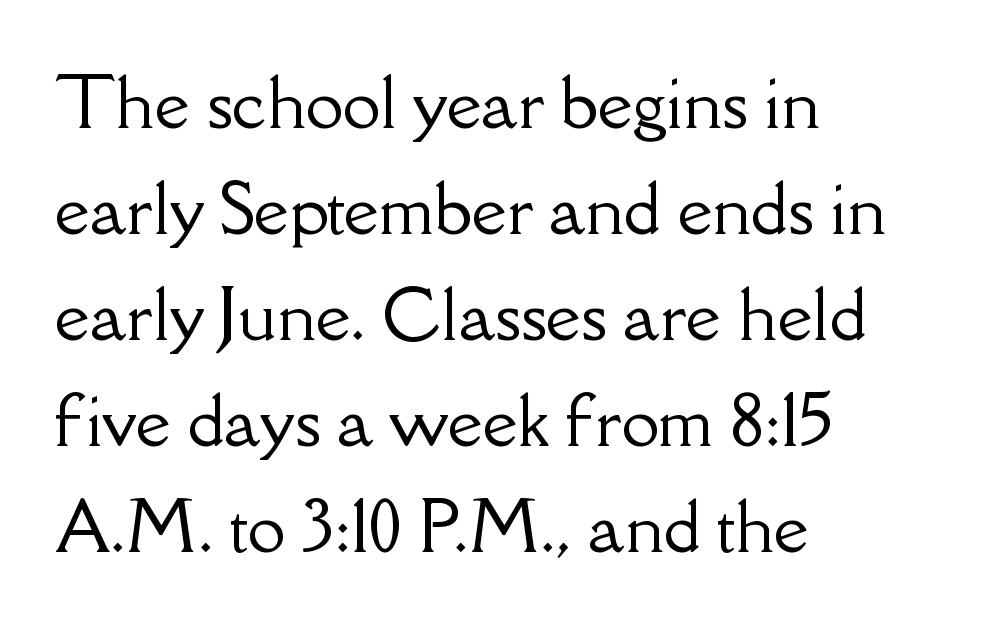
The image shows 68 px serif type, upright; set left-aligned, normal line spacing (1.56x), normal letter spacing, not underlined; low stroke contrast and a small x-height.
